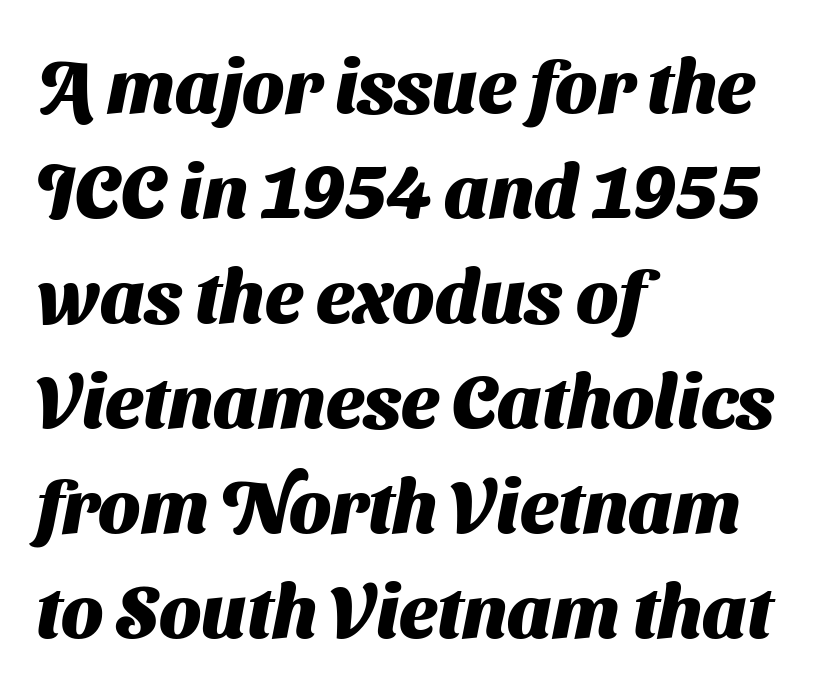
Each letter's strokes conclude bluntly, with no projecting serifs. Heft: maximum for text — a bold. The space between consecutive lines is moderate. Proportional: the letters do not fall into vertical columns.
